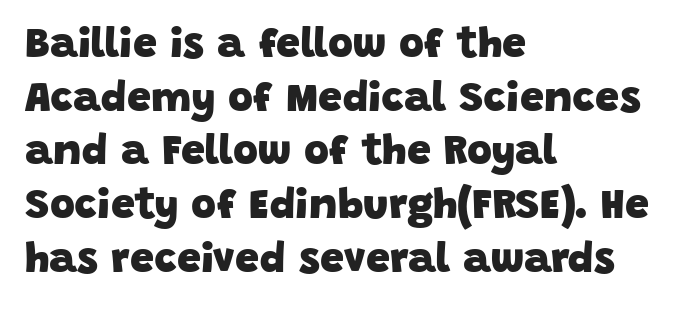
Layout note: lines flush left. Looks like regular typesetting: each glyph gets only the width it needs. Each new line begins a customary step beneath the previous one. Inter-character spacing is left at the font's built-in metrics. The type family on display is of the sans-serif kind. The words here are not underlined.
